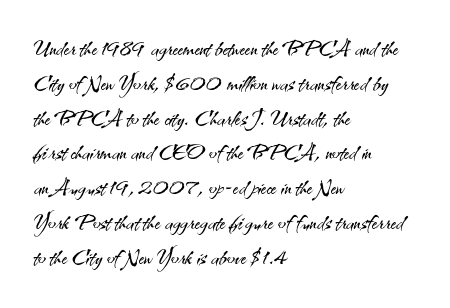
Q: Is the text bold? A: No.
Q: Is the text italic (slanted)? A: Yes.
Q: Is the typeface a serif or a sans-serif typeface? A: Sans-serif.
Q: Is the text underlined? A: No.
Q: How is the paragraph aligned? A: Left-aligned.
Q: Is the spacing between letters normal or unusually wide? A: Normal.
Q: Width (condensed, normal, or wide)? A: Normal.
Q: Stroke contrast? A: Medium.
Q: x-height? A: Small.
Q: Monospaced? A: No.
